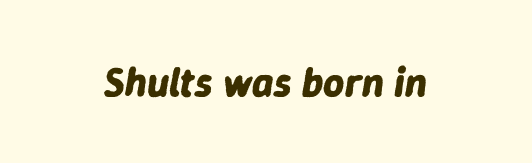
The image shows 41 px bold type, italic (leaning right); set normal letter spacing, not underlined; low stroke contrast and a medium x-height.
